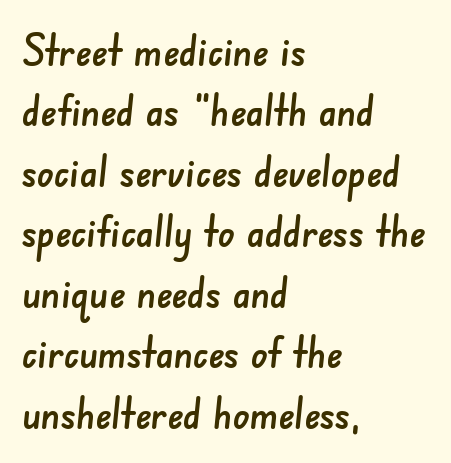
Q: Is the typeface a serif or a sans-serif typeface? A: Sans-serif.
Q: Is the text underlined? A: No.
Q: How is the paragraph aligned? A: Left-aligned.
Q: Is the spacing between letters normal or unusually wide? A: Normal.
Q: Is the spacing between lines tight, normal or loose? A: Normal.
Q: Width (condensed, normal, or wide)? A: Normal.
Q: Stroke contrast? A: Low.
Q: x-height? A: Small.
Q: Monospaced? A: No.
